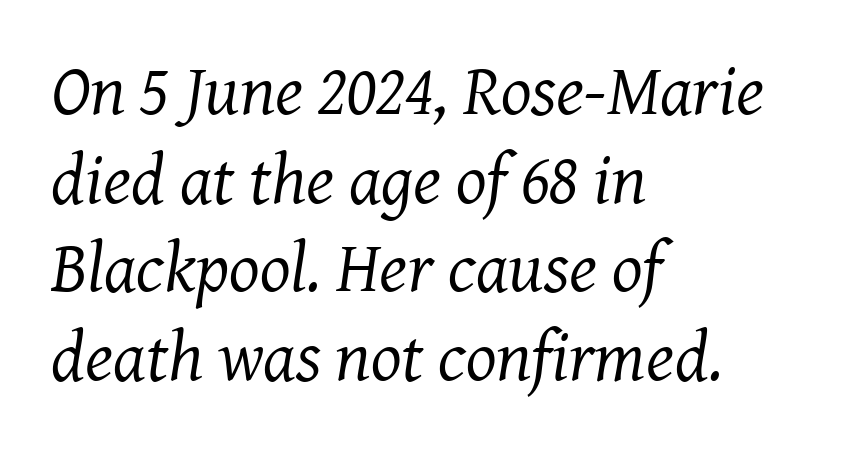
Q: Is the text bold? A: No.
Q: Is the text italic (slanted)? A: Yes, it leans right by about 8 degrees.
Q: Is the typeface a serif or a sans-serif typeface? A: Serif.
Q: Is the text underlined? A: No.
Q: How is the paragraph aligned? A: Left-aligned.
Q: Is the spacing between letters normal or unusually wide? A: Normal.
Q: Width (condensed, normal, or wide)? A: Normal.
Q: Stroke contrast? A: Medium.
Q: x-height? A: Medium.
Q: Monospaced? A: No.
